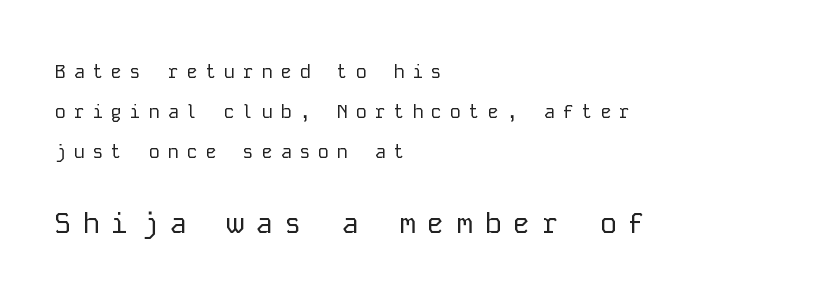
Q: Is the text bold? A: No.
Q: Is the text italic (slanted)? A: No, it is upright.
Q: Is the typeface a serif or a sans-serif typeface? A: Sans-serif.
Q: Is the text underlined? A: No.
Q: How is the paragraph aligned? A: Left-aligned.
Q: Is the spacing between letters normal or unusually wide? A: Unusually wide.
Q: Is the spacing between lines tight, normal or loose? A: Loose.
Q: Which block of text is set in a larger size, the first (top) or the second (bottom)? A: The second (bottom) one.
Q: Width (condensed, normal, or wide)? A: Normal.
Q: Stroke contrast? A: Low.
Q: x-height? A: Medium.
Q: Monospaced? A: Yes.
